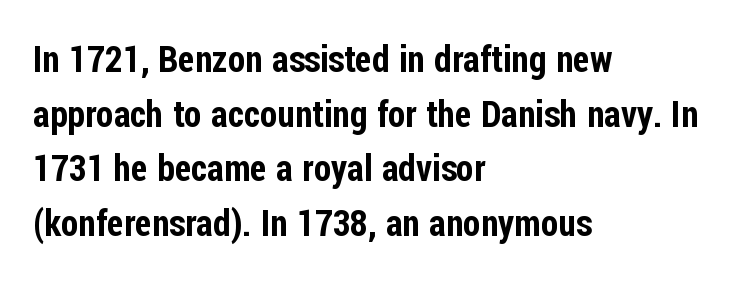
The image shows 36 px condensed sans-serif type, upright; set left-aligned, normal line spacing (1.52x), normal letter spacing, not underlined; low stroke contrast and a medium x-height.
